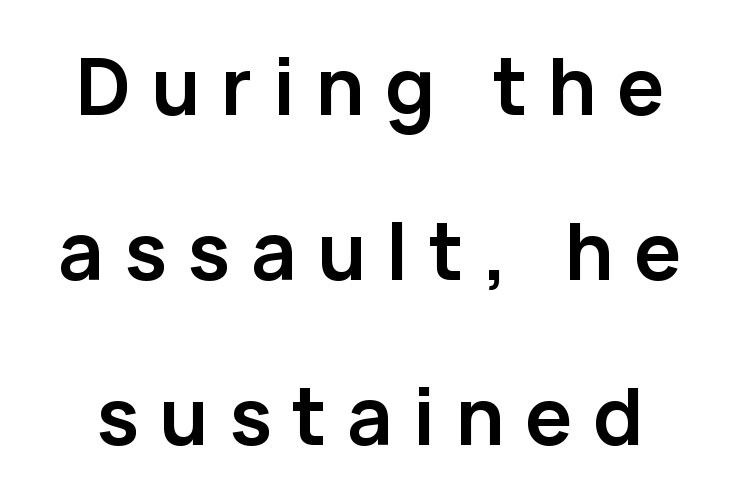
Q: Is the text bold? A: Yes.
Q: Is the text italic (slanted)? A: No, it is upright.
Q: Is the typeface a serif or a sans-serif typeface? A: Sans-serif.
Q: Is the text underlined? A: No.
Q: Is the spacing between letters normal or unusually wide? A: Unusually wide.
Q: Is the spacing between lines tight, normal or loose? A: Loose.
Q: Width (condensed, normal, or wide)? A: Normal.
Q: Stroke contrast? A: Low.
Q: x-height? A: Medium.
Q: Monospaced? A: No.
